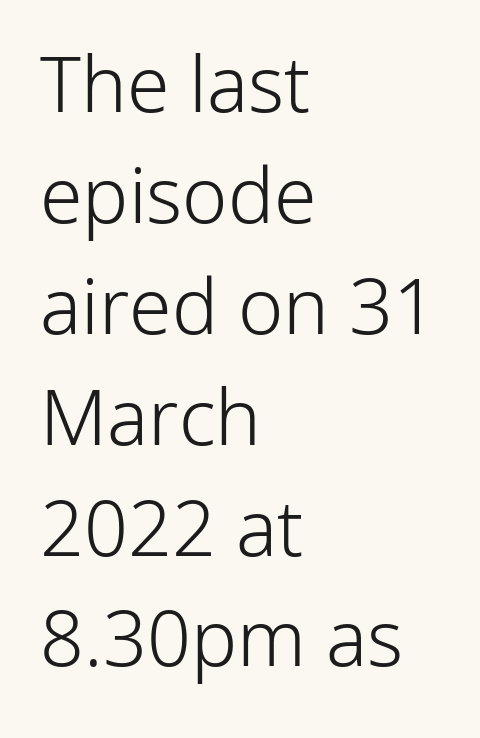
Q: Is the text bold? A: No.
Q: Is the text italic (slanted)? A: No, it is upright.
Q: Is the typeface a serif or a sans-serif typeface? A: Sans-serif.
Q: Is the text underlined? A: No.
Q: How is the paragraph aligned? A: Left-aligned.
Q: Is the spacing between letters normal or unusually wide? A: Normal.
Q: Is the spacing between lines tight, normal or loose? A: Normal.
Q: Width (condensed, normal, or wide)? A: Normal.
Q: Stroke contrast? A: Low.
Q: x-height? A: Medium.
Q: Monospaced? A: No.
